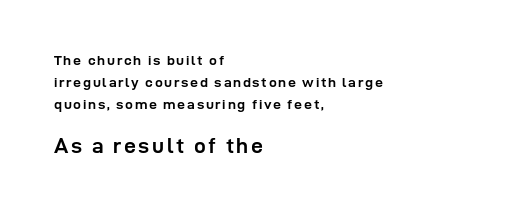
Italic? Not at all — the glyphs are vertical. Left-aligned paragraph, ragged on the right. You get the small type first, then a jump to larger type. Evenly set lines give the paragraph a standard silhouette. Every letter is thick-stroked: bold, no question. Clear beneath every line of the passage.
